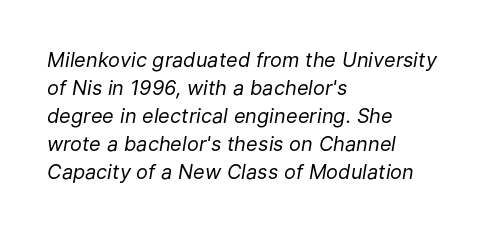
{"italic": "yes", "lean": "right", "slant_degrees": 9, "bold": "no", "underline": "no", "align": "left", "line_spacing": "normal", "line_spacing_ratio": 1.4, "letter_spacing": "normal", "letter_spacing_em": 0.0, "glyph_px": 20}
